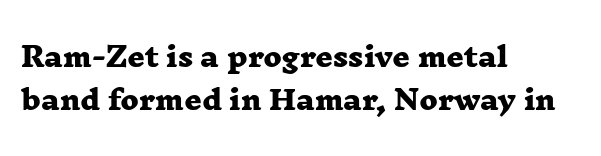
The image shows 27 px bold type; set left-aligned, normal line spacing (1.6x), normal letter spacing, not underlined.
